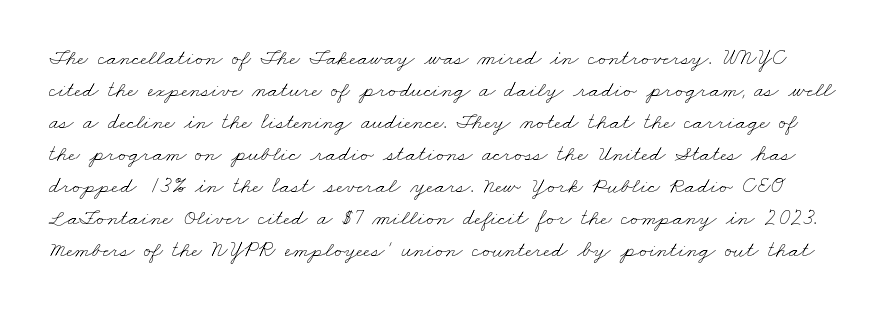
The image shows 23 px text type; set normal line spacing (1.39x), normal letter spacing, not underlined.
